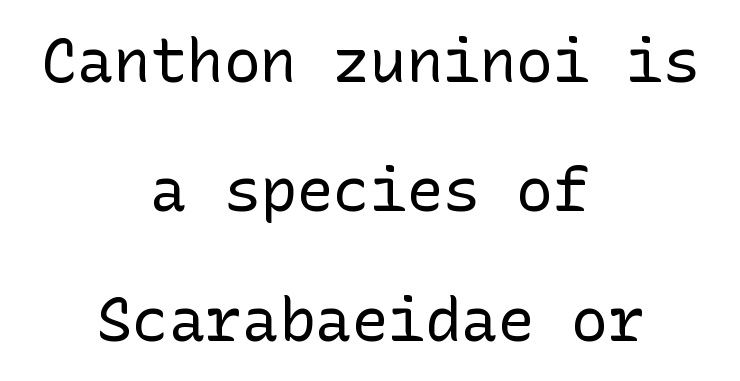
The image shows 61 px regular-weight sans-serif type, upright; set centered, loose line spacing (2.12x), normal letter spacing, not underlined; low stroke contrast and a medium x-height.
